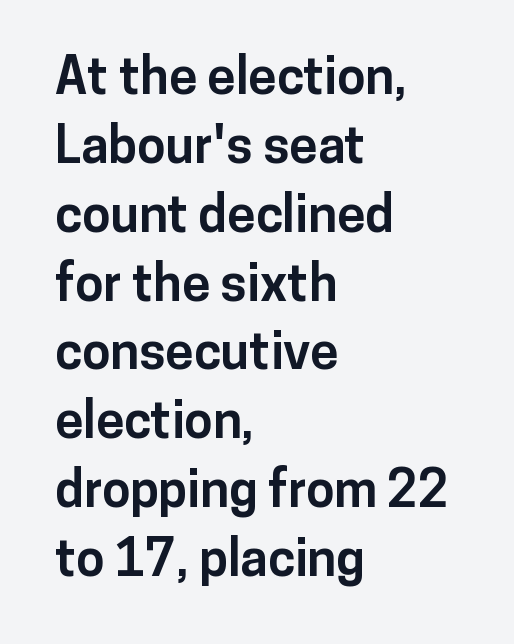
Tracking here is standard; glyphs follow each other at the usual distance. Typographically, this falls in the sans-serif category. In CSS terms this would be text-align: left. A typesetter would call this leading conventional body-copy spacing. Is there any slant? The stems are plumb. Note the varied advance widths — an 'i' is clearly narrower than an 'm'.
